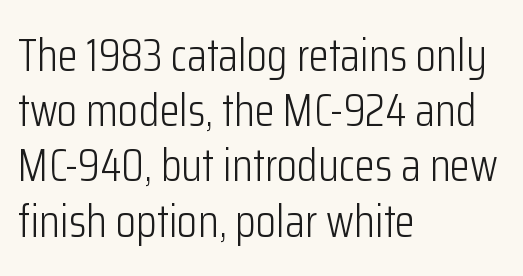
The image shows 46 px light, condensed sans-serif type, upright; set left-aligned, line spacing 1.2x, normal letter spacing, not underlined; low stroke contrast and a medium x-height.
